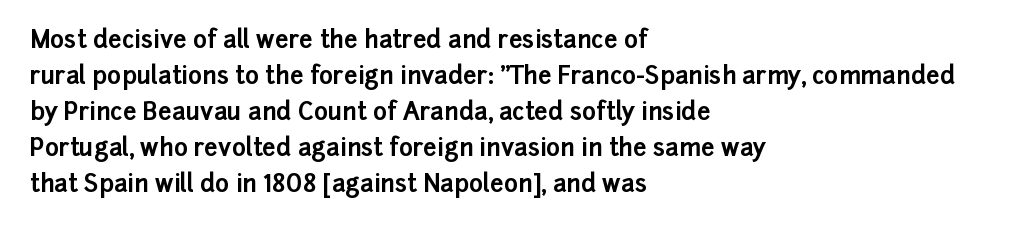
These lines are set flush left with a ragged right edge. Upright lettering throughout. Compared with typical body copy, the letter spacing here is the same. The line-height multiplier appears to be the usual default.
